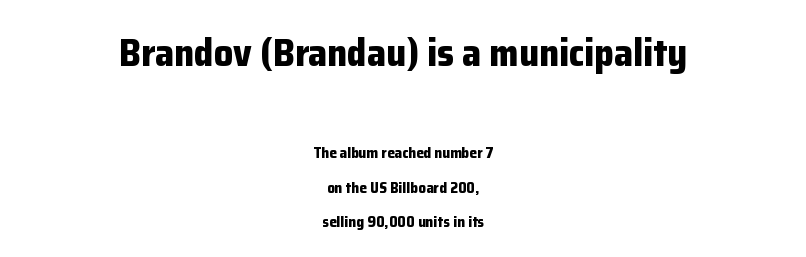
{"serif": "no", "italic": "no", "bold": "yes", "weight": "bold", "width": "normal", "stroke_contrast": "low", "x_height": "medium", "monospaced": "no", "underline": "no", "align": "center", "line_spacing": "loose", "line_spacing_ratio": 2.31, "letter_spacing": "normal", "letter_spacing_em": 0.0, "larger_block": "first", "size_ratio": 2.53, "glyph_px": 38}
